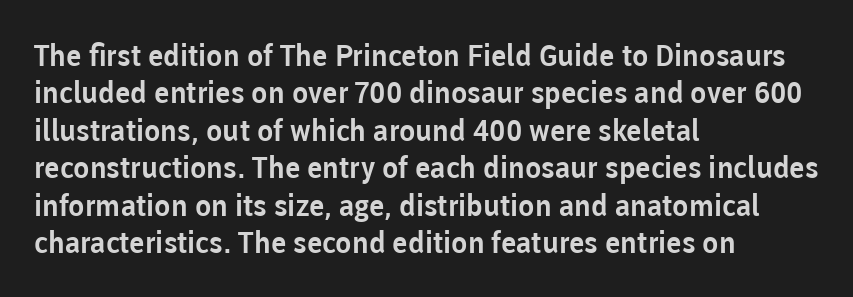
Q: Is the text italic (slanted)? A: No, it is upright.
Q: Is the typeface a serif or a sans-serif typeface? A: Sans-serif.
Q: Is the text underlined? A: No.
Q: How is the paragraph aligned? A: Left-aligned.
Q: Is the spacing between letters normal or unusually wide? A: Normal.
Q: Is the spacing between lines tight, normal or loose? A: Normal.
Q: Width (condensed, normal, or wide)? A: Normal.
Q: Stroke contrast? A: Low.
Q: x-height? A: Medium.
Q: Monospaced? A: No.
